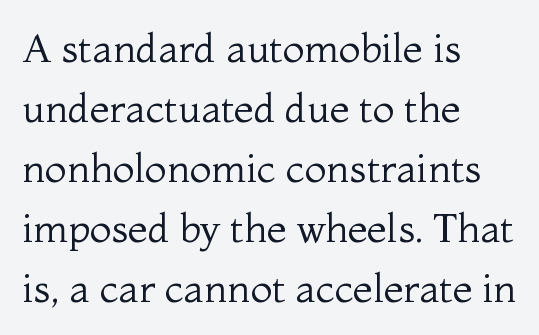
Rendered with straight, roman letterforms. Counters stay open thanks to moderate or lighter strokes. Observe the ordinary spacing: letters are neighbours, not strangers. Every row of glyphs begins at an identical x-position on the left. Words float on clear page, feet unadorned.
